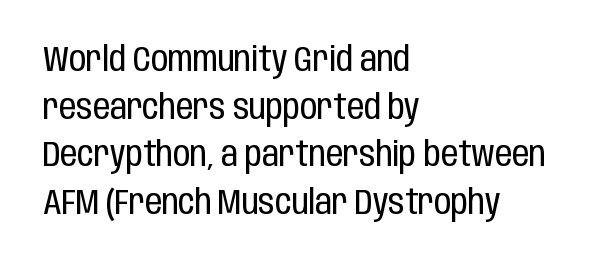
{"serif": "no", "italic": "no", "bold": "no", "weight": "regular", "width": "condensed", "stroke_contrast": "low", "x_height": "large", "monospaced": "no", "underline": "no", "align": "left", "line_spacing": "normal", "line_spacing_ratio": 1.4, "letter_spacing": "normal", "letter_spacing_em": 0.0, "glyph_px": 34}
